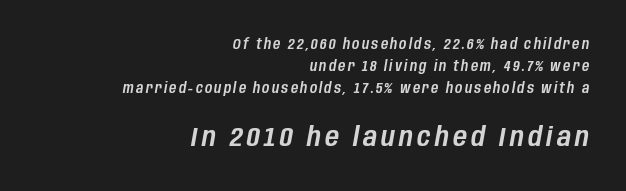
The paragraph has a hard right edge and a soft left edge. The font's italic variant was chosen for this text. Evenly set lines give the paragraph a standard silhouette. Decoration check: the copy has no underline.
